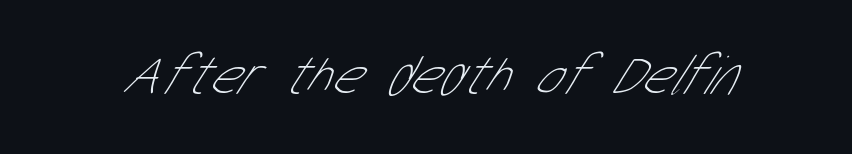
Q: Is the text bold? A: No.
Q: Is the typeface a serif or a sans-serif typeface? A: Sans-serif.
Q: Is the text underlined? A: No.
Q: Is the spacing between letters normal or unusually wide? A: Normal.
Q: Width (condensed, normal, or wide)? A: Condensed.
Q: Stroke contrast? A: Low.
Q: x-height? A: Medium.
Q: Monospaced? A: No.
